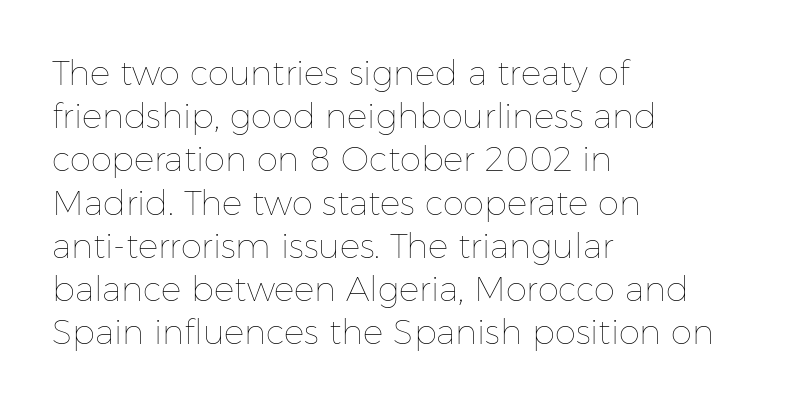
{"italic": "no", "bold": "no", "weight": "thin", "width": "normal", "stroke_contrast": "low", "x_height": "medium", "monospaced": "no", "underline": "no", "align": "left", "line_spacing": "normal", "line_spacing_ratio": 1.27, "letter_spacing": "normal", "letter_spacing_em": 0.0, "glyph_px": 34}
